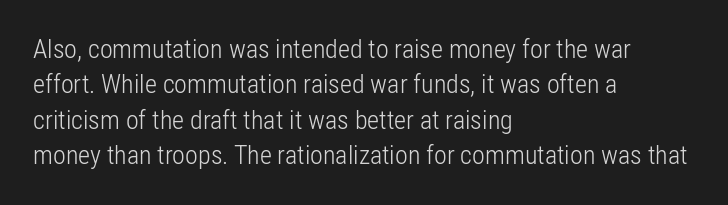
Vertically, the passage feels balanced, rows spaced as you'd expect. No italicization has been applied; the sample stays upright. A bare baseline throughout the passage. Think standard paragraph weight, or any step lighter than that.
